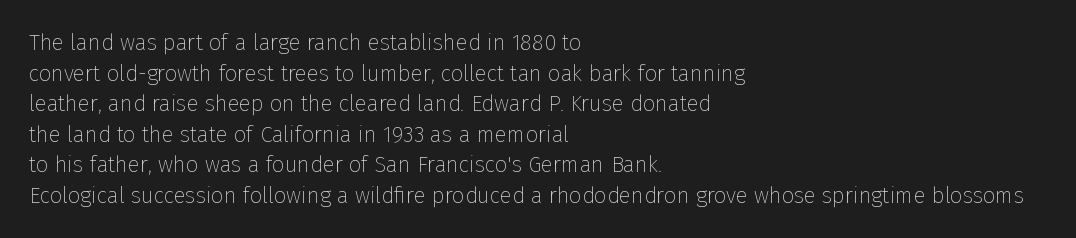
Here the glyphs are tracked normally, forming tight word shapes. This sample keeps an unexceptional amount of space between lines. Every character sits straight up, as roman type does. Each stroke keeps to a modest, everyday thickness or less. This rendering uses left alignment, leaving the right contour irregular. Descenders are the only things crossing below the line.
